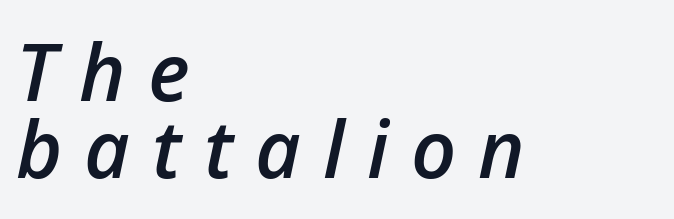
{"italic": "yes", "lean": "right", "slant_degrees": 12, "bold": "semi", "weight": "semibold", "width": "normal", "stroke_contrast": "low", "x_height": "medium", "monospaced": "no", "underline": "no", "align": "left", "line_spacing": "tight", "line_spacing_ratio": 0.98, "letter_spacing": "wide", "letter_spacing_em": 0.28, "glyph_px": 79}
